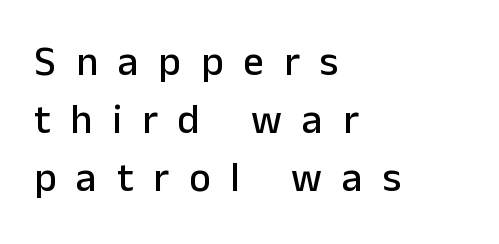
{"serif": "no", "italic": "no", "width": "normal", "stroke_contrast": "low", "x_height": "medium", "monospaced": "no", "underline": "no", "align": "left", "line_spacing": "normal", "line_spacing_ratio": 1.42, "letter_spacing": "wide", "letter_spacing_em": 0.49, "glyph_px": 41}
